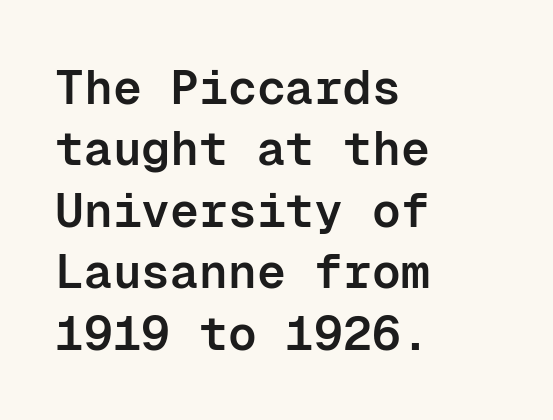
The image shows 48 px semibold sans-serif type, upright, monospaced; set left-aligned, normal line spacing (1.28x), normal letter spacing, not underlined; low stroke contrast and a medium x-height.
